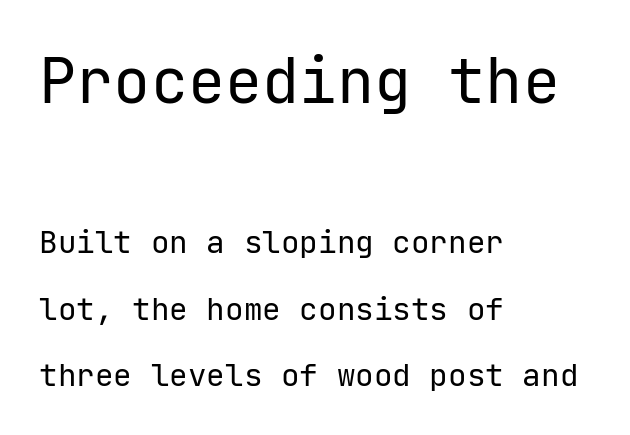
{"serif": "no", "italic": "no", "bold": "no", "weight": "regular", "width": "normal", "stroke_contrast": "low", "x_height": "medium", "underline": "no", "align": "left", "line_spacing": "loose", "line_spacing_ratio": 2.14, "letter_spacing": "normal", "letter_spacing_em": 0.0, "larger_block": "first", "size_ratio": 2.0, "glyph_px": 62}
